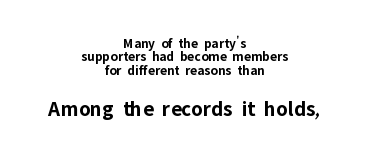
Beneath every word, the page is bare. Characters follow at the spacing the type designer built in. You get the small type first, then a jump to larger type. A centered setting, common on invitations and titles, is used for this passage. Notice how descenders almost collide with the ascenders below — that's tight leading. Compared with an ordinary text face, these strokes are far heavier — a full bold.
